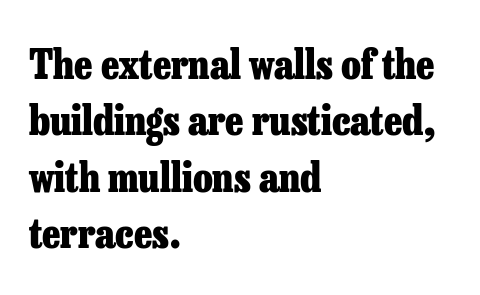
The image shows 40 px heavy serif type, upright; set left-aligned, normal line spacing (1.41x), normal letter spacing, not underlined; low stroke contrast and a medium x-height.
